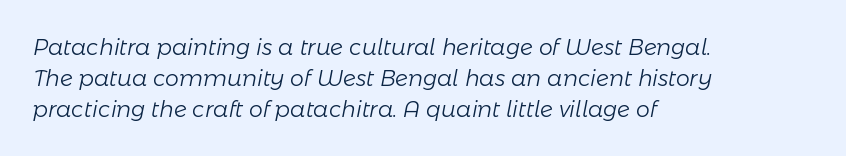
Compared with a centered layout, this one pins lines to the left instead. Stem width sits at or under what a default text font uses. Observe the ordinary spacing: letters are neighbours, not strangers. Horizontal bands of white between lines are of average thickness.
